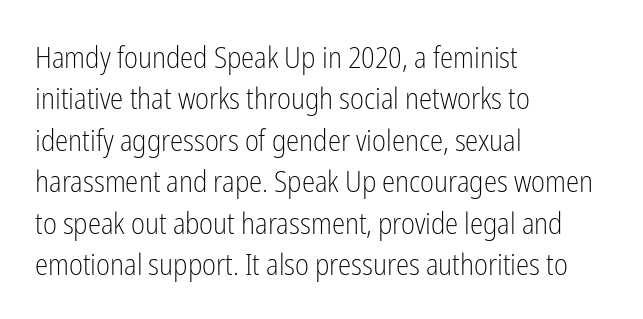
The image shows 30 px light, condensed sans-serif type, upright; set left-aligned, normal line spacing (1.38x), normal letter spacing, not underlined; low stroke contrast and a medium x-height.
